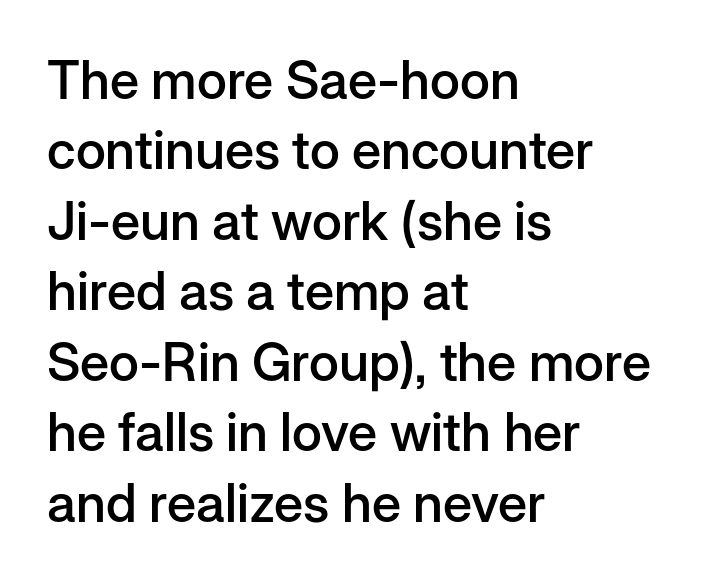
{"serif": "no", "italic": "no", "bold": "semi", "weight": "semibold", "width": "normal", "stroke_contrast": "low", "x_height": "medium", "monospaced": "no", "underline": "no", "align": "left", "line_spacing": "normal", "line_spacing_ratio": 1.33, "letter_spacing": "normal", "letter_spacing_em": 0.0, "glyph_px": 53}
